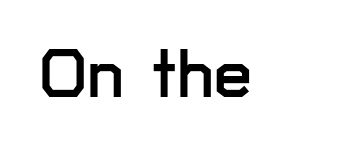
Note: no serifs on the glyphs. The foot of each line stays bare and open. The lettering stays uniformly vertical, giving the passage a roman look. Note the varied advance widths — an 'i' is clearly narrower than an 'm'. Characters follow at the spacing the type designer built in.
